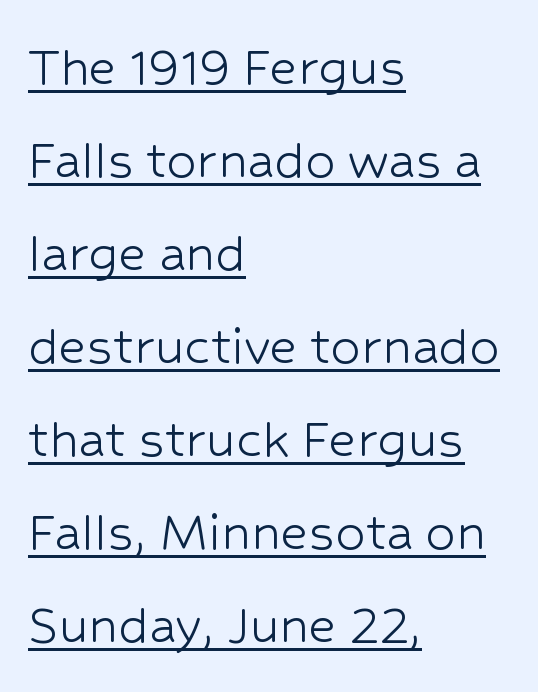
{"serif": "no", "italic": "no", "bold": "no", "weight": "light", "width": "normal", "stroke_contrast": "low", "x_height": "medium", "monospaced": "no", "underline": "yes", "align": "left", "line_spacing": "normal", "line_spacing_ratio": 1.55, "letter_spacing": "normal", "letter_spacing_em": 0.0, "glyph_px": 60}
